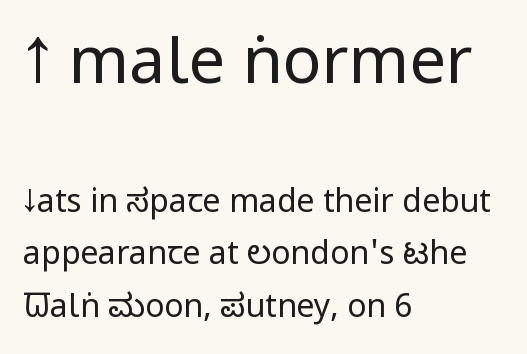
The image shows 65 px regular-weight, condensed sans-serif type, upright; set left-aligned, normal line spacing (1.64x), normal letter spacing, not underlined; the first (top) block is 2.03x larger; low stroke contrast and a large x-height.
